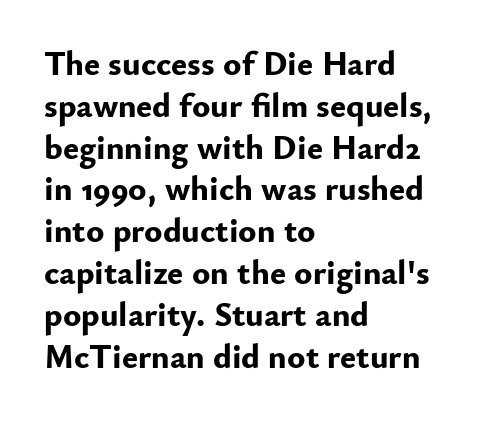
The font's upright variant was chosen for this text. The zone under the glyphs is completely vacant. The type family on display is of the sans-serif kind. Note the varied advance widths — an 'i' is clearly narrower than an 'm'. A typesetter would call this zero additional tracking.
